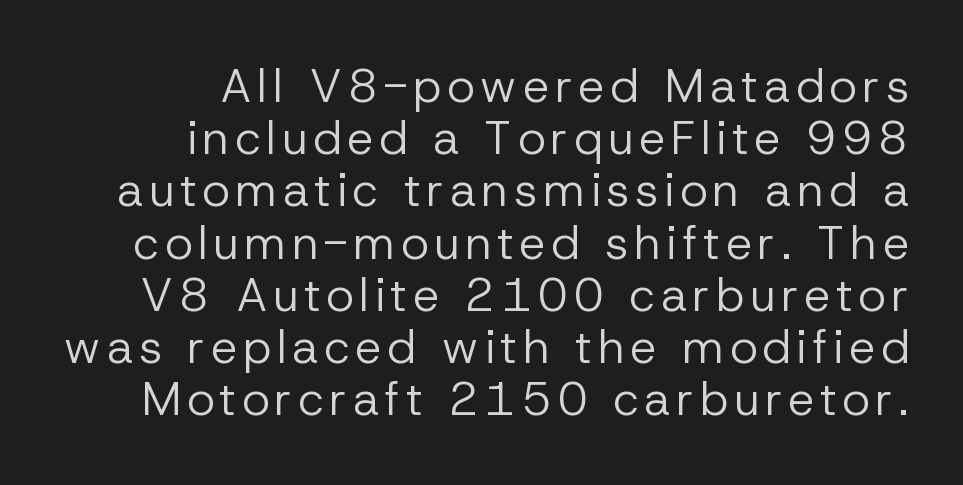
Summary of vertical rhythm: compact, with narrow interline spacing. Spacing verdict: proportional, widths tailored to each character. The type sits square on the baseline with zero lean. Unbolded letterforms with no extra heft. If you drew a ruler down the right edge, every line would touch it.
